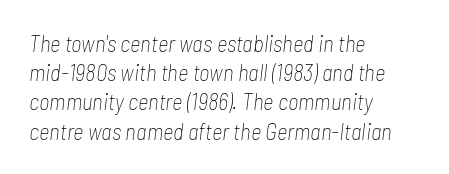
The image shows 23 px text type, italic (leaning right); set left-aligned, normal line spacing (1.27x), normal letter spacing, not underlined.
